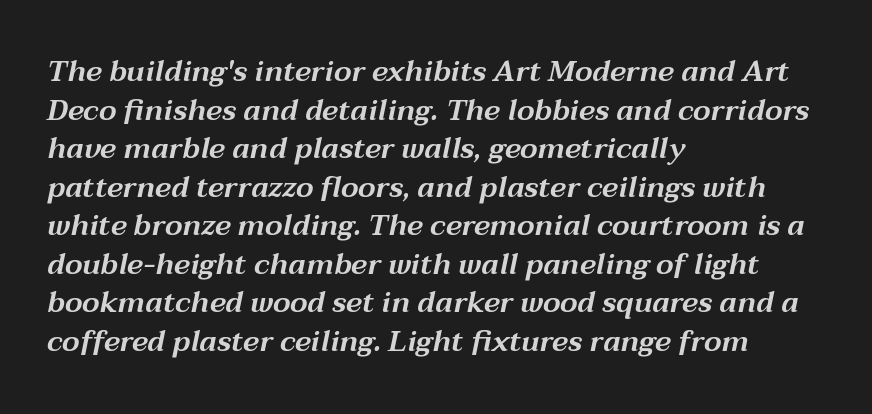
The image shows 29 px wide type, italic (leaning right); set left-aligned, normal line spacing (1.33x), normal letter spacing, not underlined; medium stroke contrast and a medium x-height.
